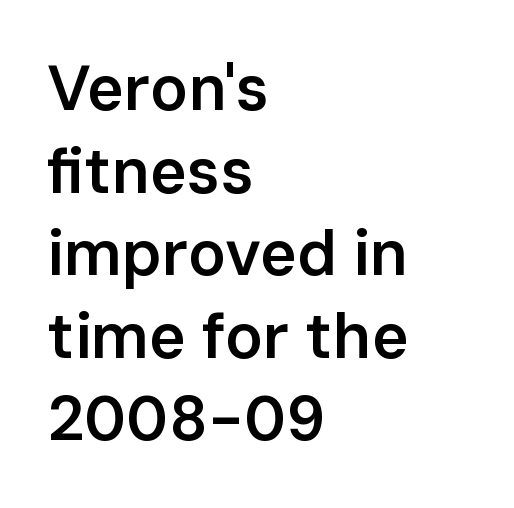
Q: Is the text bold? A: Semi-bold.
Q: Is the text italic (slanted)? A: No, it is upright.
Q: Is the typeface a serif or a sans-serif typeface? A: Sans-serif.
Q: Is the text underlined? A: No.
Q: How is the paragraph aligned? A: Left-aligned.
Q: Is the spacing between letters normal or unusually wide? A: Normal.
Q: Is the spacing between lines tight, normal or loose? A: Normal.
Q: Width (condensed, normal, or wide)? A: Normal.
Q: Stroke contrast? A: Low.
Q: x-height? A: Medium.
Q: Monospaced? A: No.
